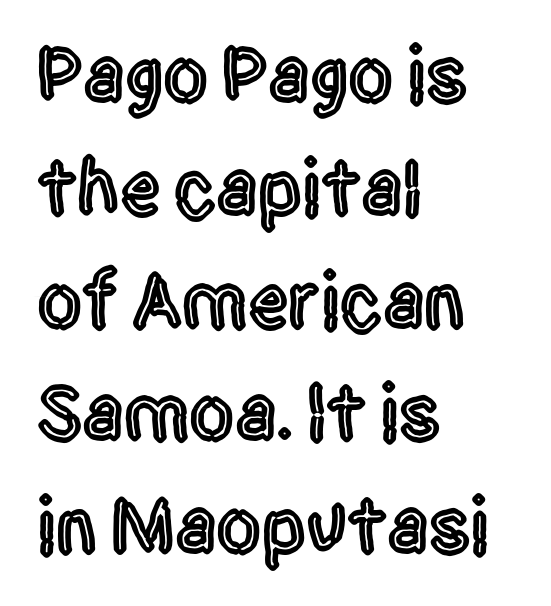
The vertical gap from one line to the next is medium. The tracking reads as untouched default to a designer's eye. Looks like regular typesetting: each glyph gets only the width it needs. Rendered with straight, roman letterforms. Leftover space on each line is placed entirely after the last word.
